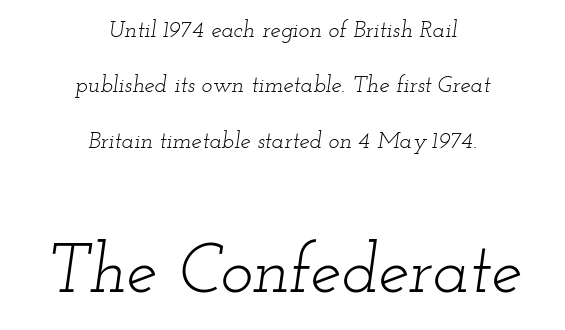
{"serif": "yes", "italic": "yes", "lean": "right", "slant_degrees": 12, "bold": "no", "weight": "light", "width": "wide", "stroke_contrast": "low", "x_height": "small", "monospaced": "no", "underline": "no", "align": "center", "line_spacing": "loose", "line_spacing_ratio": 2.41, "letter_spacing": "normal", "letter_spacing_em": 0.0, "larger_block": "second", "size_ratio": 3.0, "glyph_px": 69}
